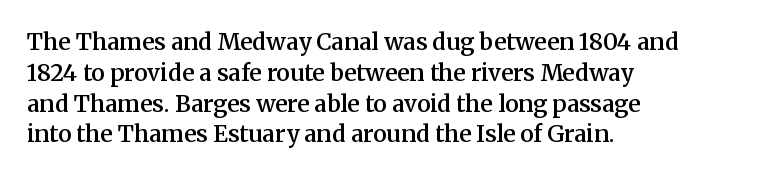
{"italic": "no", "bold": "semi", "underline": "no", "align": "left", "line_spacing": "normal", "line_spacing_ratio": 1.34, "letter_spacing": "normal", "letter_spacing_em": 0.0, "glyph_px": 23}
